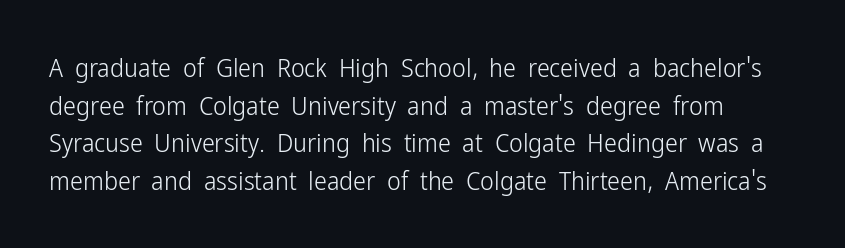
The image shows 26 px text type, upright; set normal line spacing (1.45x), normal letter spacing, not underlined.
